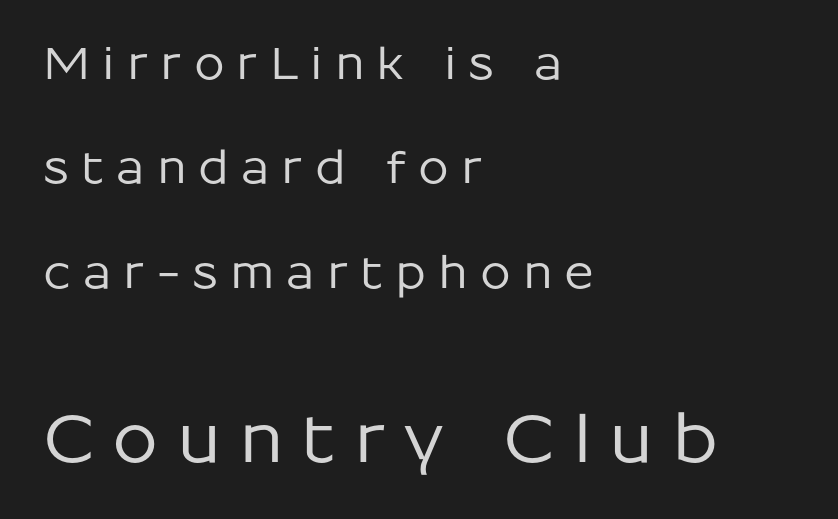
Q: Is the text italic (slanted)? A: No, it is upright.
Q: Is the typeface a serif or a sans-serif typeface? A: Sans-serif.
Q: Is the text underlined? A: No.
Q: How is the paragraph aligned? A: Left-aligned.
Q: Is the spacing between letters normal or unusually wide? A: Unusually wide.
Q: Is the spacing between lines tight, normal or loose? A: Loose.
Q: Which block of text is set in a larger size, the first (top) or the second (bottom)? A: The second (bottom) one.
Q: Width (condensed, normal, or wide)? A: Normal.
Q: Stroke contrast? A: Low.
Q: x-height? A: Medium.
Q: Monospaced? A: No.
